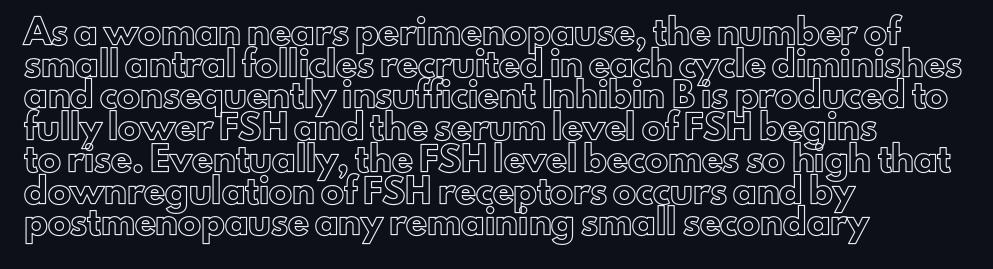
The image shows 23 px text type, upright; set left-aligned, normal line spacing (1.38x), normal letter spacing, not underlined.
